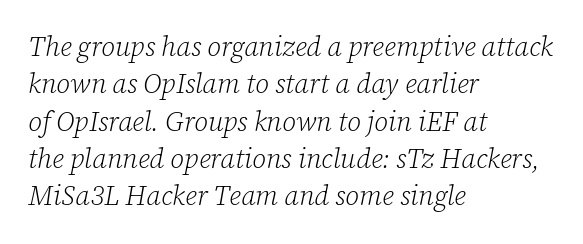
The image shows 27 px text type, italic (leaning right); set left-aligned, normal line spacing (1.38x), normal letter spacing, not underlined.
